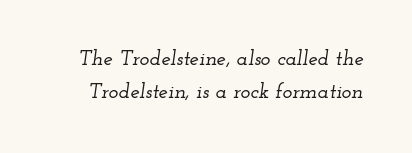
{"italic": "yes", "lean": "right", "slant_degrees": 12, "underline": "no", "line_spacing": "normal", "line_spacing_ratio": 1.56, "letter_spacing": "normal", "letter_spacing_em": 0.0, "glyph_px": 21}
